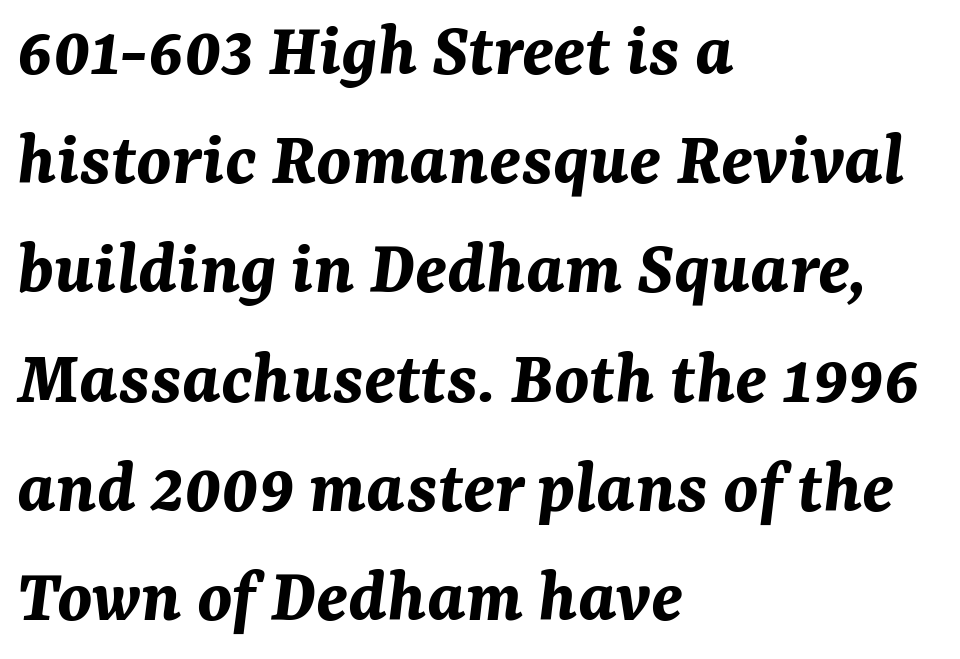
Students, this is bold: see how much ink each stroke carries. Each row of text sits above clean, open space. Rendered with sloped, italic letterforms. Which margin do the lines hug? The left one — the right edge is uneven. The passage shown is typed in a proportional face where columns would drift. Regular leading.
